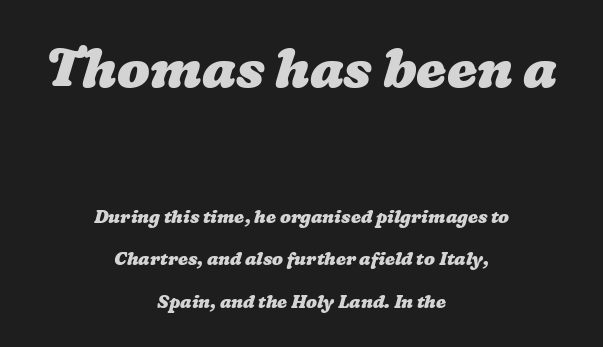
Q: Is the text bold? A: Yes.
Q: Is the text underlined? A: No.
Q: How is the paragraph aligned? A: Centered.
Q: Is the spacing between letters normal or unusually wide? A: Normal.
Q: Is the spacing between lines tight, normal or loose? A: Loose.
Q: Which block of text is set in a larger size, the first (top) or the second (bottom)? A: The first (top) one.
Q: Width (condensed, normal, or wide)? A: Wide.
Q: Stroke contrast? A: Low.
Q: x-height? A: Medium.
Q: Monospaced? A: No.
